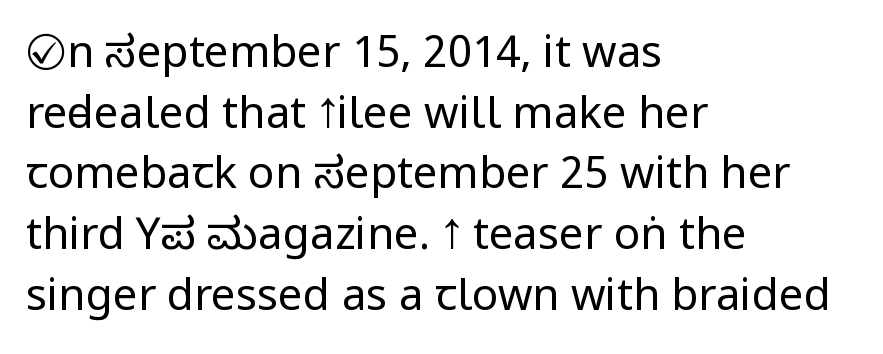
{"serif": "no", "italic": "no", "bold": "no", "weight": "regular", "width": "condensed", "stroke_contrast": "low", "x_height": "large", "monospaced": "no", "underline": "no", "align": "left", "line_spacing": "normal", "line_spacing_ratio": 1.38, "letter_spacing": "normal", "letter_spacing_em": 0.0, "glyph_px": 44}
